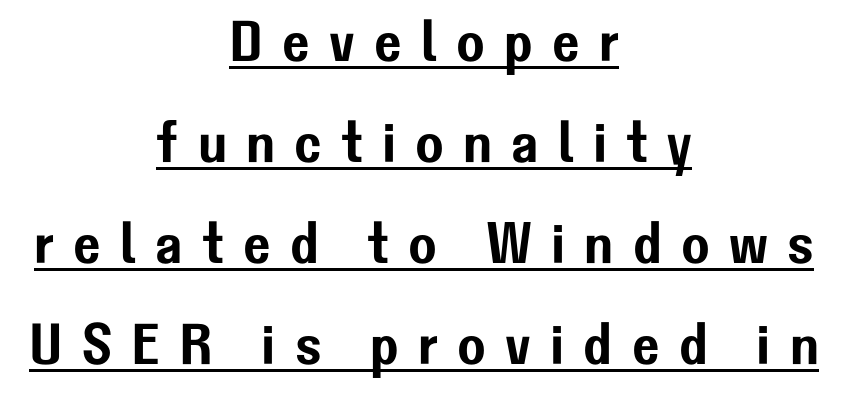
Q: Is the text italic (slanted)? A: No, it is upright.
Q: Is the typeface a serif or a sans-serif typeface? A: Sans-serif.
Q: Is the text underlined? A: Yes.
Q: How is the paragraph aligned? A: Centered.
Q: Is the spacing between letters normal or unusually wide? A: Unusually wide.
Q: Width (condensed, normal, or wide)? A: Normal.
Q: Stroke contrast? A: Low.
Q: x-height? A: Medium.
Q: Monospaced? A: No.
